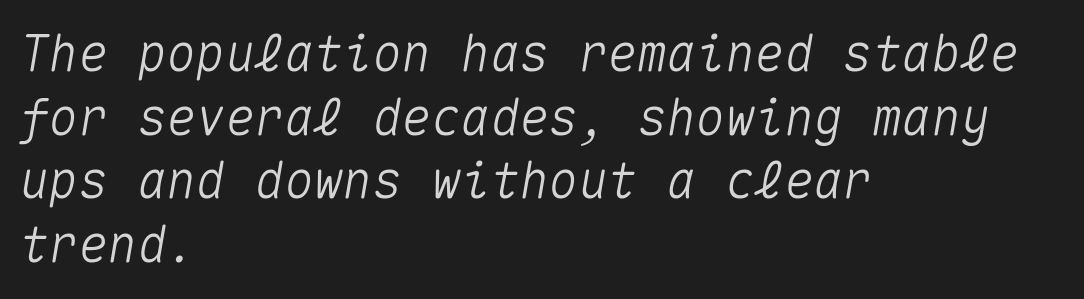
The passage shown is typed in a monospace face where columns stay perfectly aligned. Is the block centered? No — it sits flush against the left margin. The space beneath each line is pristine and unruled. These lines were composed using italics. What's the leading like? Ordinary, nothing unusual. How are the letters spaced? Ordinarily, with no added tracking.
